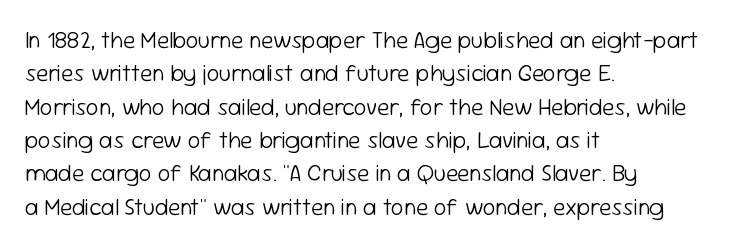
How would I describe the line gaps? Plain and ordinary. Just letters on the line, the space beneath them empty. Alignment: flush left. In terms of posture, this sample is upright.
